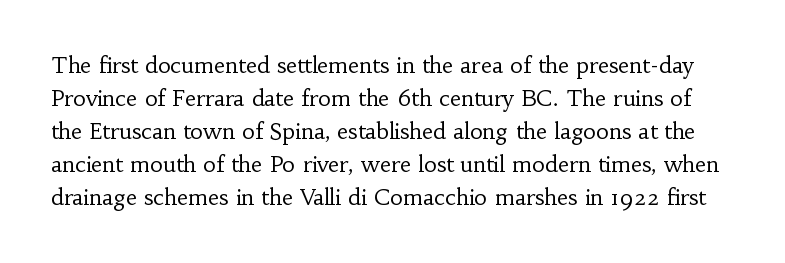
Q: Is the text bold? A: No.
Q: Is the text italic (slanted)? A: No, it is upright.
Q: Is the text underlined? A: No.
Q: Is the spacing between letters normal or unusually wide? A: Normal.
Q: Is the spacing between lines tight, normal or loose? A: Normal.
